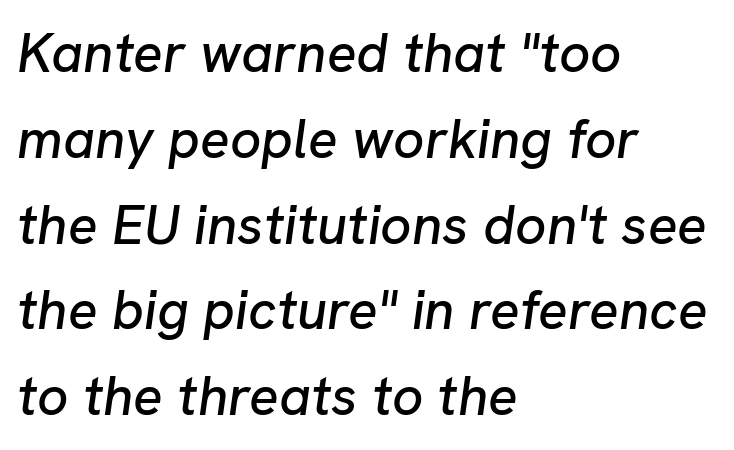
The image shows 55 px text type, italic (leaning right); set left-aligned, normal line spacing (1.56x), normal letter spacing, not underlined; low stroke contrast and a medium x-height.
